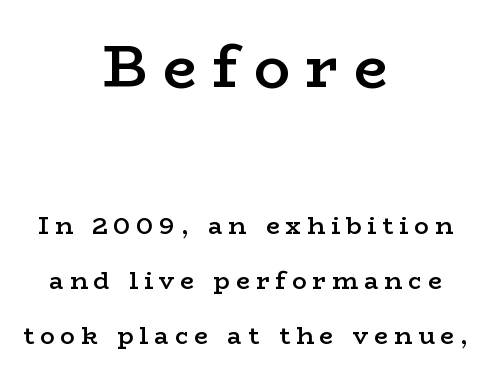
{"serif": "yes", "italic": "no", "bold": "semi", "weight": "semibold", "width": "wide", "stroke_contrast": "low", "x_height": "medium", "monospaced": "no", "underline": "no", "align": "center", "line_spacing": "loose", "line_spacing_ratio": 2.31, "letter_spacing": "wide", "letter_spacing_em": 0.26, "larger_block": "first", "size_ratio": 2.5, "glyph_px": 60}
